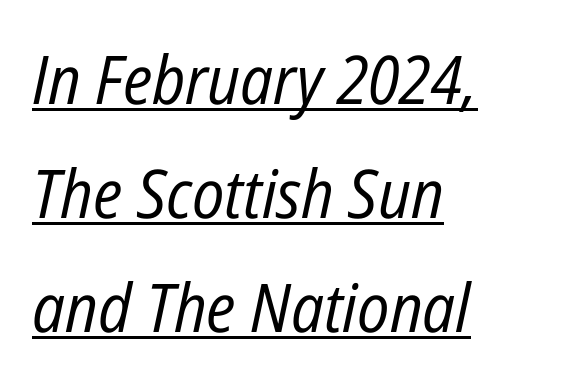
Q: Is the text bold? A: No.
Q: Is the text italic (slanted)? A: Yes, it leans right by about 12 degrees.
Q: Is the text underlined? A: Yes.
Q: How is the paragraph aligned? A: Left-aligned.
Q: Is the spacing between letters normal or unusually wide? A: Normal.
Q: Is the spacing between lines tight, normal or loose? A: Normal.
Q: Width (condensed, normal, or wide)? A: Condensed.
Q: Stroke contrast? A: Low.
Q: x-height? A: Medium.
Q: Monospaced? A: No.
